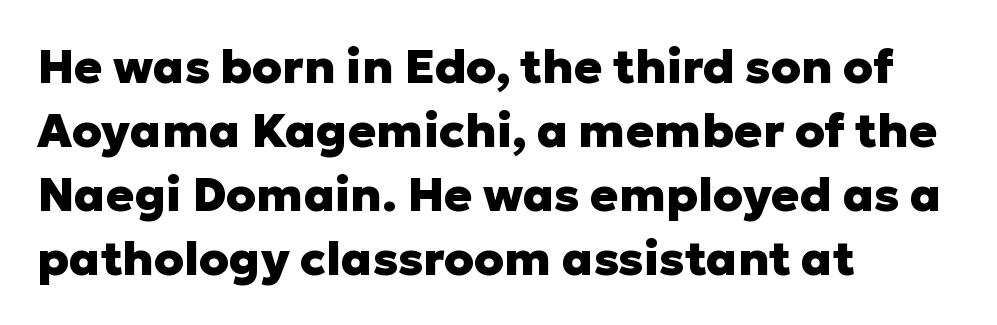
The image shows 47 px heavy sans-serif type, upright; set left-aligned, normal line spacing (1.36x), normal letter spacing, not underlined; low stroke contrast and a medium x-height.
